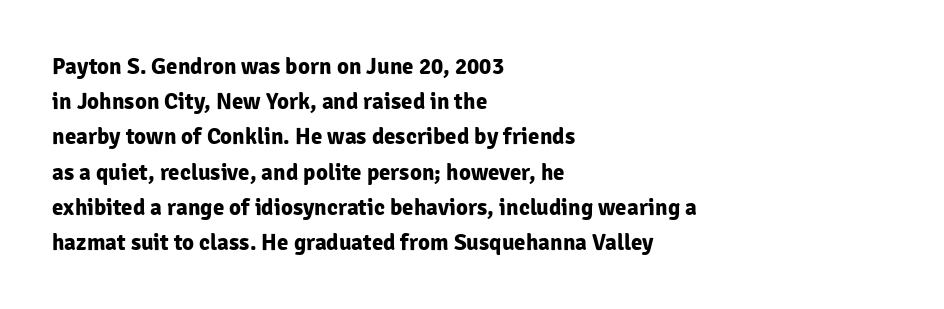
Each new line begins a customary step beneath the previous one. This rendering leaves character spacing at its baseline value. The lettering stays uniformly vertical, giving the passage a roman look. This rendering features lettering with no underline. A student would call this left alignment; a typographer would say flush left, rag right. Is the type bold? Yes — the strokes are clearly thick and heavy.
